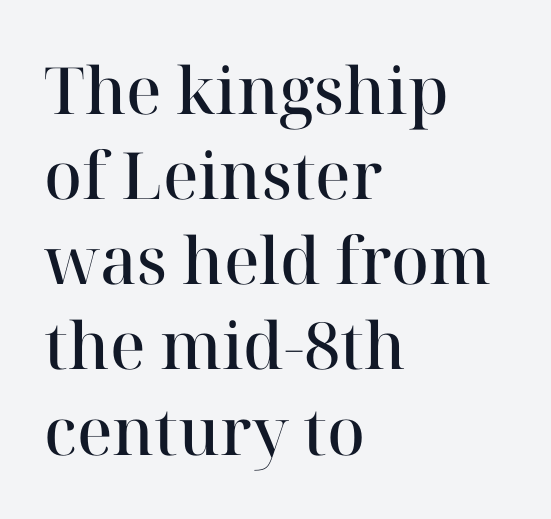
The image shows 65 px semibold serif type, upright; set left-aligned, normal line spacing (1.31x), normal letter spacing, not underlined; high stroke contrast and a medium x-height.
